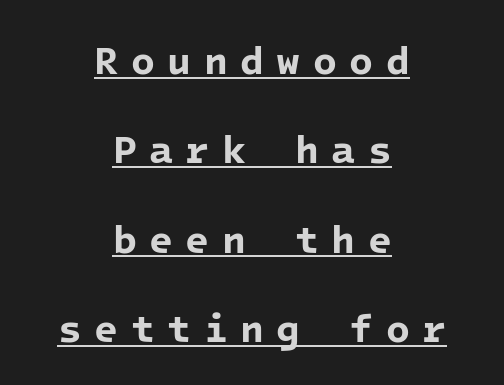
Q: Is the text bold? A: Yes.
Q: Is the typeface a serif or a sans-serif typeface? A: Sans-serif.
Q: Is the text underlined? A: Yes.
Q: How is the paragraph aligned? A: Centered.
Q: Is the spacing between letters normal or unusually wide? A: Unusually wide.
Q: Is the spacing between lines tight, normal or loose? A: Loose.
Q: Width (condensed, normal, or wide)? A: Normal.
Q: Stroke contrast? A: Low.
Q: x-height? A: Medium.
Q: Monospaced? A: Yes.
